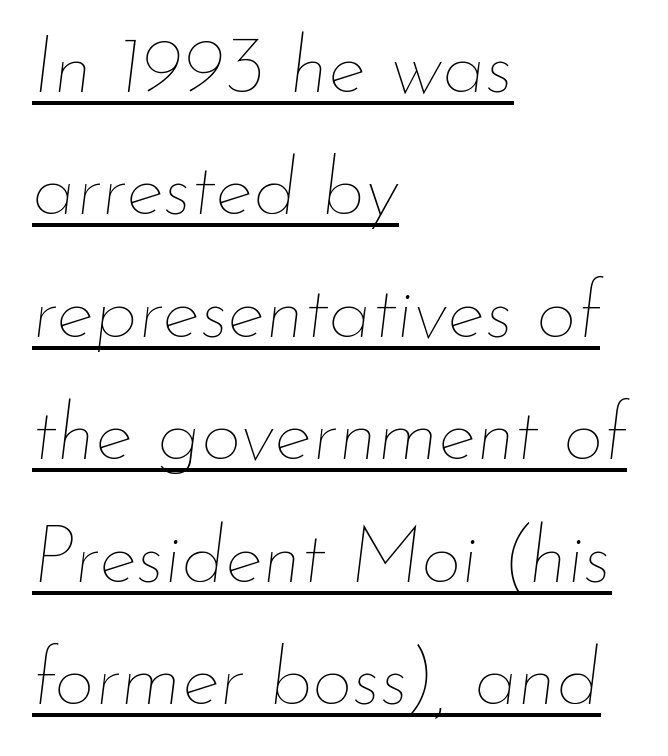
Q: Is the text bold? A: No.
Q: Is the text italic (slanted)? A: Yes, it leans right by about 7 degrees.
Q: Is the text underlined? A: Yes.
Q: How is the paragraph aligned? A: Left-aligned.
Q: Is the spacing between letters normal or unusually wide? A: Normal.
Q: Is the spacing between lines tight, normal or loose? A: Normal.
Q: Width (condensed, normal, or wide)? A: Normal.
Q: Stroke contrast? A: Low.
Q: x-height? A: Small.
Q: Monospaced? A: No.
